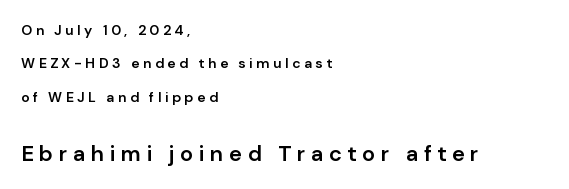
The image shows 22 px text type, upright; set left-aligned, loose line spacing (2.39x), unusually wide letter spacing (+0.25 em), not underlined; the second (bottom) block is 1.57x larger.
